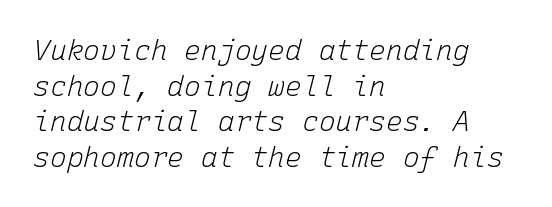
The rag falls on the right side of this text block. Normally led — the rows are evenly, conventionally spaced. The passage shown is not bold in any degree. The face used here is monospaced, like something from a code editor.
